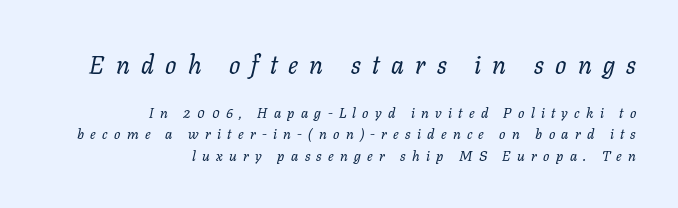
Q: Is the text bold? A: No.
Q: Is the text italic (slanted)? A: Yes, it leans right by about 11 degrees.
Q: Is the text underlined? A: No.
Q: How is the paragraph aligned? A: Right-aligned.
Q: Is the spacing between letters normal or unusually wide? A: Unusually wide.
Q: Is the spacing between lines tight, normal or loose? A: Normal.
Q: Which block of text is set in a larger size, the first (top) or the second (bottom)? A: The first (top) one.
